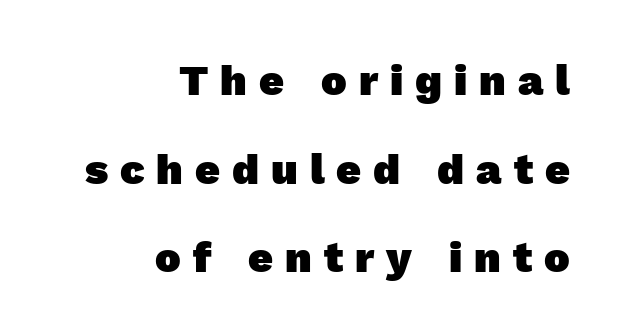
The image shows 43 px heavy sans-serif type; set right-aligned, loose line spacing (2.06x), unusually wide letter spacing (+0.28 em), not underlined; a medium x-height.
